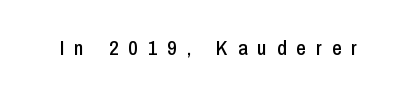
Caption: expanded tracking, letters set apart. A typesetter would mark this as roman, not italic. Descenders are the only things crossing below the line.
